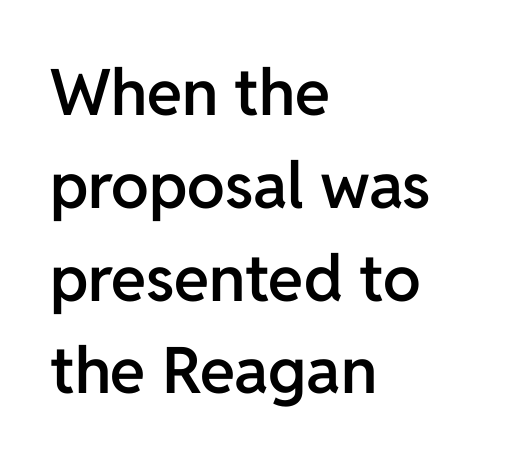
Q: Is the text bold? A: Semi-bold.
Q: Is the text italic (slanted)? A: No, it is upright.
Q: Is the typeface a serif or a sans-serif typeface? A: Sans-serif.
Q: Is the text underlined? A: No.
Q: How is the paragraph aligned? A: Left-aligned.
Q: Is the spacing between letters normal or unusually wide? A: Normal.
Q: Is the spacing between lines tight, normal or loose? A: Normal.
Q: Width (condensed, normal, or wide)? A: Normal.
Q: Stroke contrast? A: Low.
Q: x-height? A: Medium.
Q: Monospaced? A: No.
